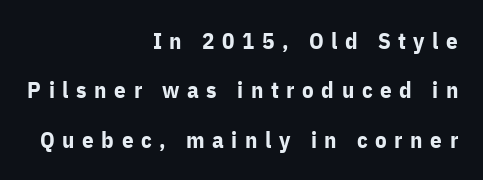
{"italic": "no", "bold": "yes", "underline": "no", "align": "right", "line_spacing": "loose", "line_spacing_ratio": 2.15, "letter_spacing": "wide", "letter_spacing_em": 0.33, "glyph_px": 23}
